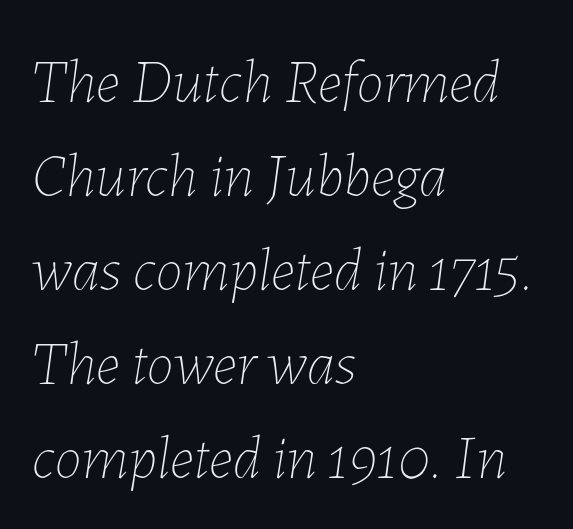
{"italic": "yes", "lean": "right", "slant_degrees": 7, "bold": "no", "weight": "thin", "width": "normal", "stroke_contrast": "low", "x_height": "medium", "monospaced": "no", "underline": "no", "align": "left", "line_spacing": "normal", "line_spacing_ratio": 1.54, "letter_spacing": "normal", "letter_spacing_em": 0.0, "glyph_px": 61}
